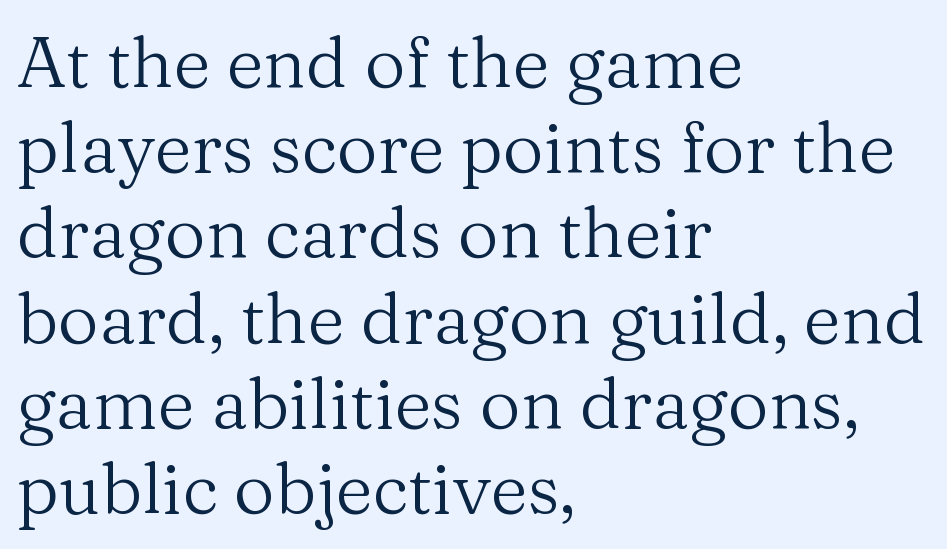
Caption: face not bold, strokes unweighted. Ordinary non-slanted type is in use. The face used here is proportionally spaced, like ordinary book or web type. Underline: absent. Standard letterfit; no display-style spreading of the glyphs. The lines are quadded left.
